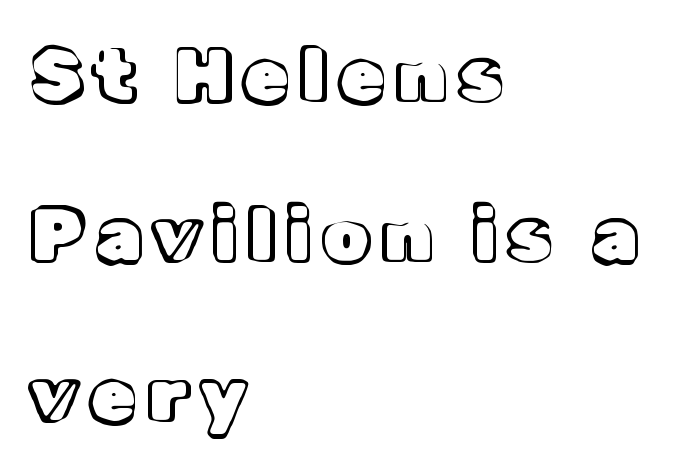
The image shows 73 px text type, upright; set left-aligned, loose line spacing (2.19x), not underlined; a medium x-height.
